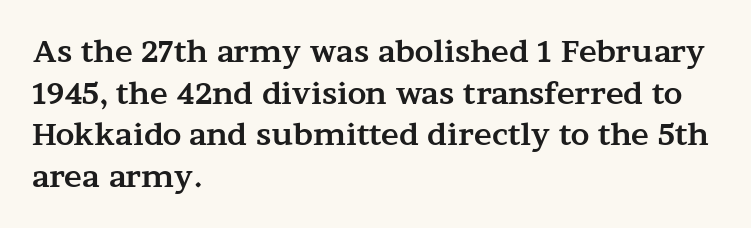
{"serif": "yes", "italic": "no", "bold": "yes", "weight": "bold", "width": "wide", "stroke_contrast": "medium", "x_height": "medium", "monospaced": "no", "underline": "no", "align": "left", "line_spacing": "normal", "line_spacing_ratio": 1.39, "letter_spacing": "normal", "letter_spacing_em": 0.0, "glyph_px": 30}
